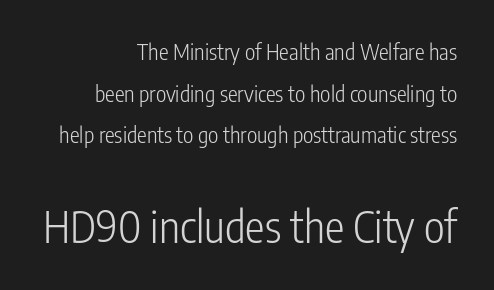
Scale increases going downward across the two blocks. The face looks like a standard text weight, possibly lighter. Students, note that the glyphs here touch the page at normal intervals. The paragraph shown leans on its right margin. The axis of the letterforms is exactly vertical.
